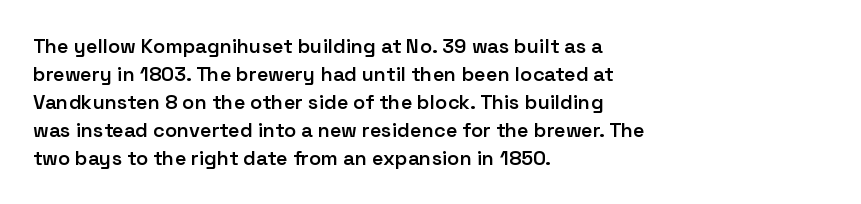
Designer's note — italics off, roman on. How are the letters spaced? Ordinarily, with no added tracking. Heft: intermediate — a semibold. Horizontal bands of white between lines are of average thickness. The typesetter chose a ragged-right arrangement here. Beneath every word, the page is bare.
